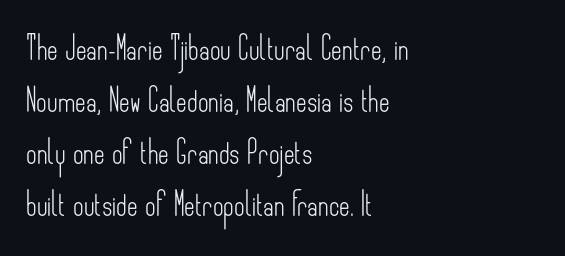
The font is comparable to plain body text, perhaps lighter. Horizontal bands of white between lines are thick stripes. Italic? Not at all — the glyphs are vertical. Descenders are the only things crossing below the line. Line starts are locked; line ends wander.
